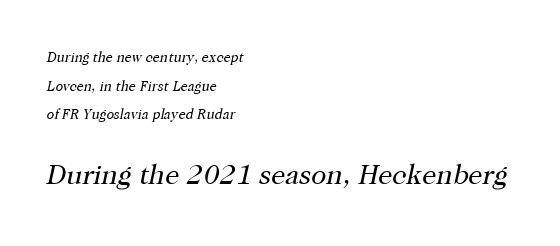
{"serif": "yes", "italic": "yes", "lean": "right", "slant_degrees": 12, "bold": "no", "weight": "regular", "width": "normal", "stroke_contrast": "high", "x_height": "medium", "monospaced": "no", "underline": "no", "align": "left", "line_spacing": "loose", "line_spacing_ratio": 2.04, "letter_spacing": "normal", "letter_spacing_em": 0.0, "larger_block": "second", "size_ratio": 2.0, "glyph_px": 28}
